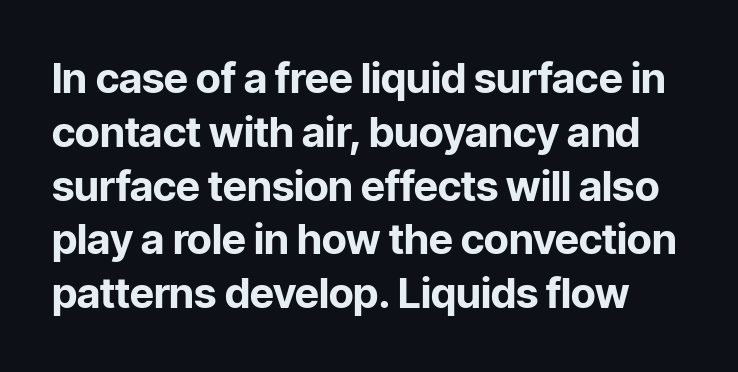
The image shows 42 px bold sans-serif type, upright; set normal line spacing (1.28x), normal letter spacing, not underlined; low stroke contrast and a medium x-height.
